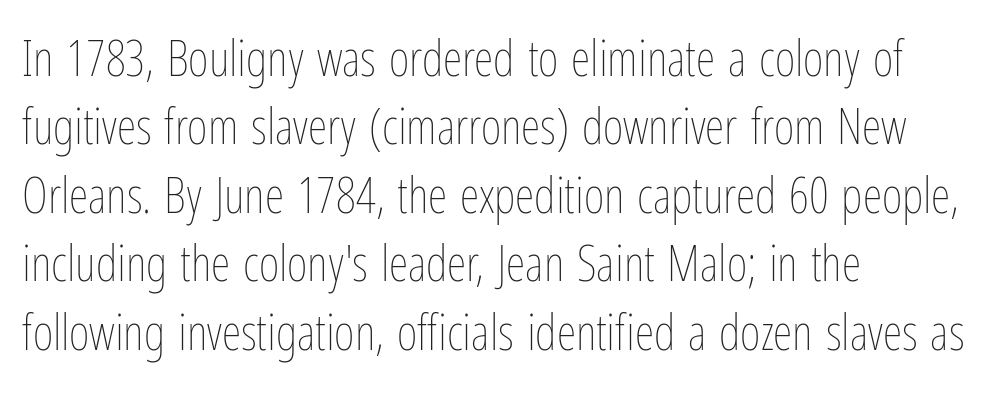
Q: Is the text bold? A: No.
Q: Is the text italic (slanted)? A: No, it is upright.
Q: Is the text underlined? A: No.
Q: How is the paragraph aligned? A: Left-aligned.
Q: Is the spacing between letters normal or unusually wide? A: Normal.
Q: Is the spacing between lines tight, normal or loose? A: Normal.
Q: Width (condensed, normal, or wide)? A: Condensed.
Q: Stroke contrast? A: Low.
Q: x-height? A: Medium.
Q: Monospaced? A: No.
